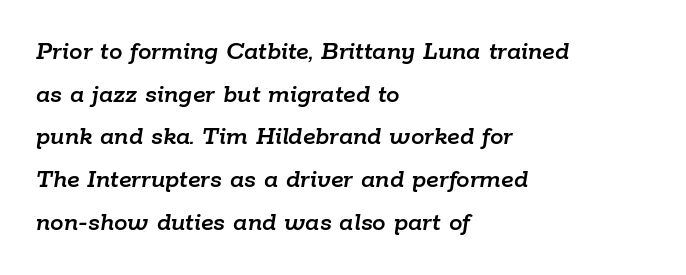
{"italic": "yes", "lean": "right", "slant_degrees": 9, "underline": "no", "align": "left", "line_spacing": "normal", "line_spacing_ratio": 1.58, "letter_spacing": "normal", "letter_spacing_em": 0.0, "glyph_px": 27}
